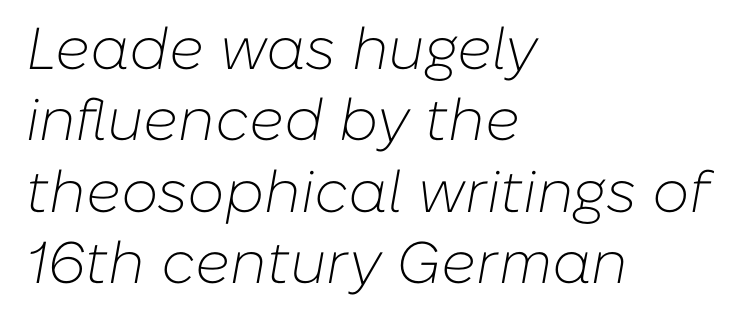
{"italic": "yes", "lean": "right", "slant_degrees": 10, "bold": "no", "weight": "light", "width": "normal", "stroke_contrast": "low", "x_height": "medium", "monospaced": "no", "underline": "no", "align": "left", "line_spacing_ratio": 1.21, "letter_spacing": "normal", "letter_spacing_em": 0.0, "glyph_px": 59}
